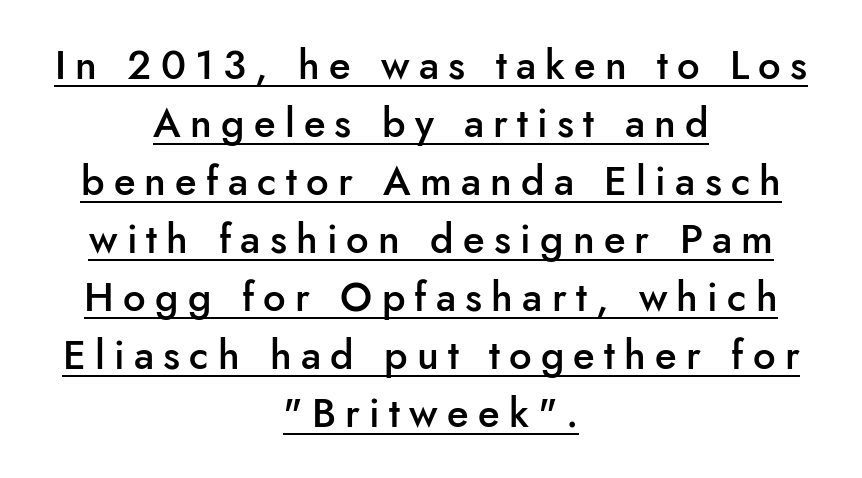
The type is letterspaced generously, with wide tracking. Each letter's strokes conclude bluntly, with no projecting serifs. The specimen includes a rule beneath the text block's lines. A semibold gives these letters moderate extra thickness, short of bold. The leading is moderate, giving the passage an even texture. This sample has the flowing, uneven cadence of proportional lettering.
